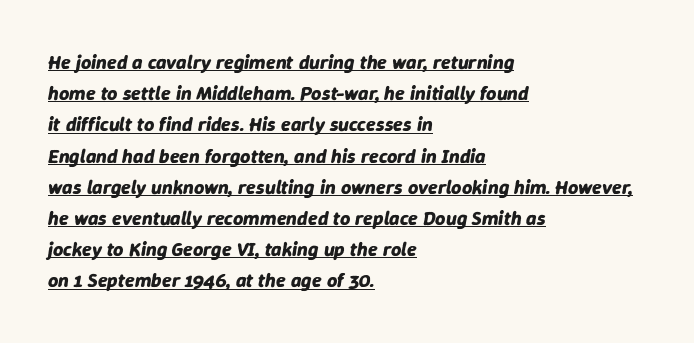
In terms of leading, this rendering sits right in the middle. I'd describe the lettering as bold — thick and assertive. Casual observation: everything's shoved over to the left. The gaps between neighbouring characters are ordinary and unremarkable.
